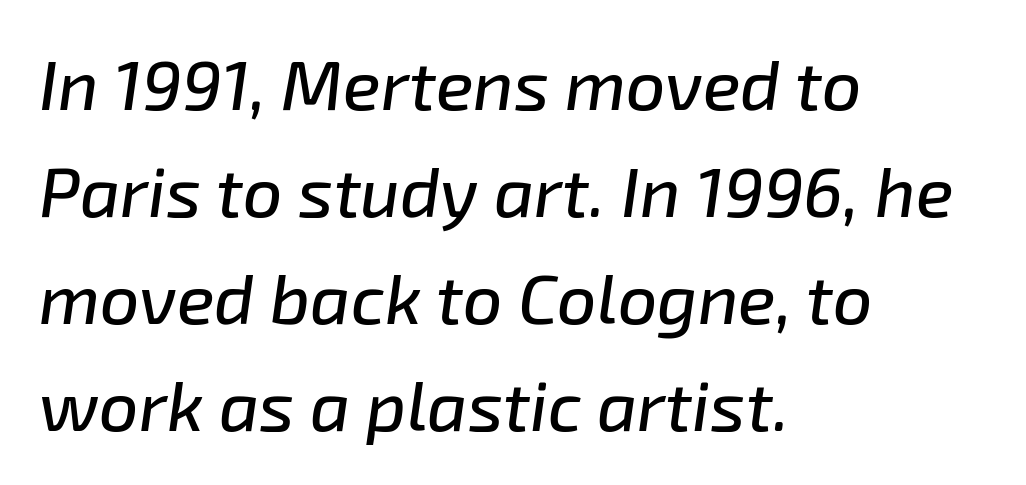
Beneath every word, the page is bare. Think of a printed novel: that variable character pitch is what you see here. A classic flush-left, rag-right setting is used for this passage. The glyphs look as if they've been sheared to an angle. This sample keeps an unexceptional amount of space between lines. Nothing unusual about the tracking: characters are spaced as the font intends.
